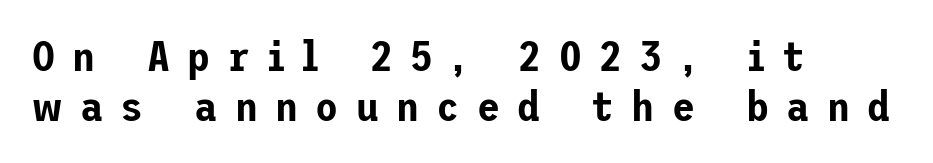
Caption: expanded tracking, letters set apart. No word sits above an underline. Typeset ragged right — the left edge is the straight one. Italic: no, the glyphs are upright roman. You can tell from the bare stems that sans-serif type was used.
